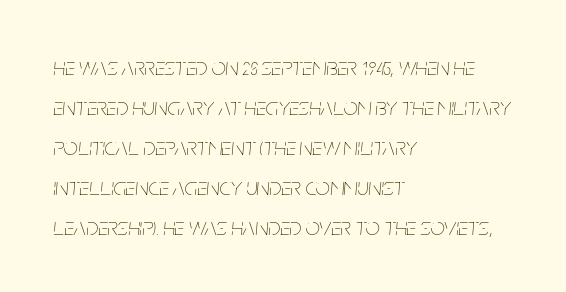
The image shows 25 px text type, italic (leaning right); set left-aligned, normal line spacing (1.6x), normal letter spacing, not underlined.
